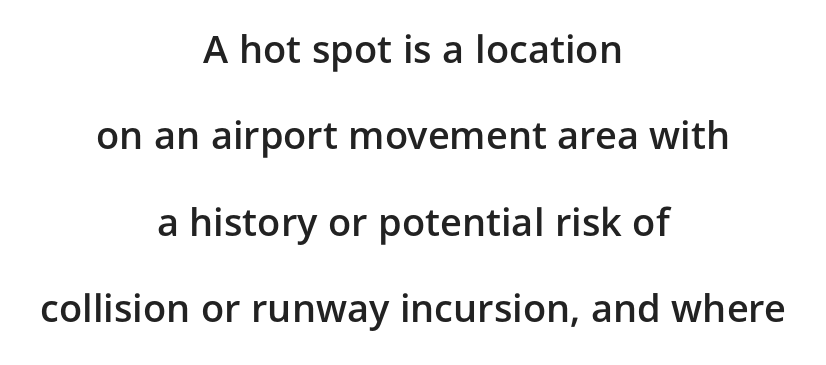
The image shows 38 px semibold sans-serif type, upright; set centered, loose line spacing (2.27x), normal letter spacing, not underlined; low stroke contrast and a medium x-height.
